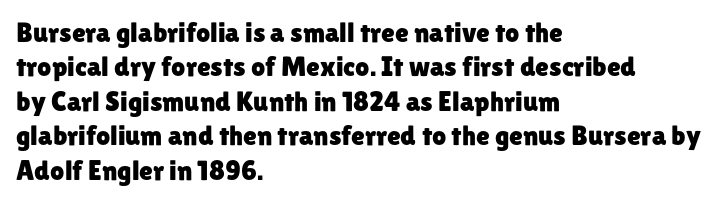
Compared with typical body copy, the letter spacing here is the same. The rendering shows plain stroke endings on the letterforms — a sans-serif design. You could not count columns in this text — the font is proportionally spaced. The compositor pushed each line to the left boundary. Upright lettering throughout. Quick note: underline off.
